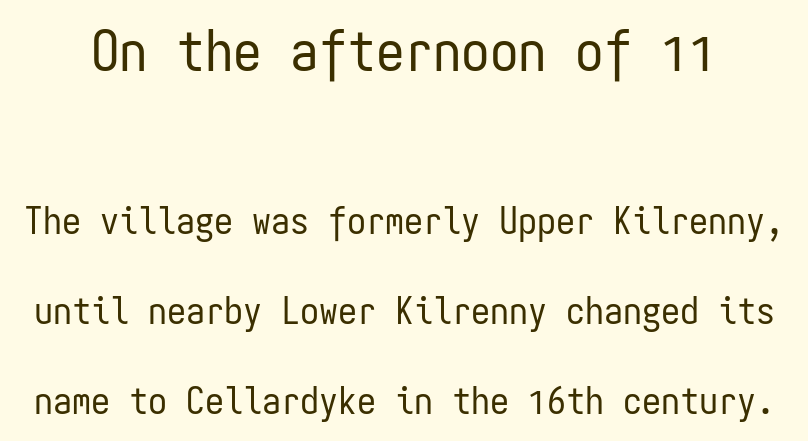
The letters sit at their default tracking, neither squeezed nor spread. Note: no serifs on the glyphs. The string is rendered with underlining switched off. A roman cut, with each character standing at attention. Note the uniform advance width — an 'i' takes as much space as an 'm'. Is this a heavy cut? Hardly; it is regular or lighter.
